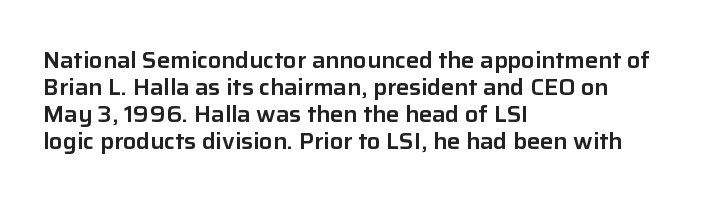
{"italic": "no", "underline": "no", "align": "left", "line_spacing_ratio": 1.23, "letter_spacing": "normal", "letter_spacing_em": 0.0, "glyph_px": 22}
